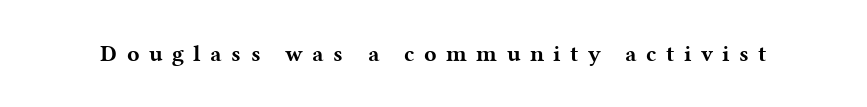
Q: Is the text bold? A: Yes.
Q: Is the text italic (slanted)? A: No, it is upright.
Q: Is the text underlined? A: No.
Q: Is the spacing between letters normal or unusually wide? A: Unusually wide.
